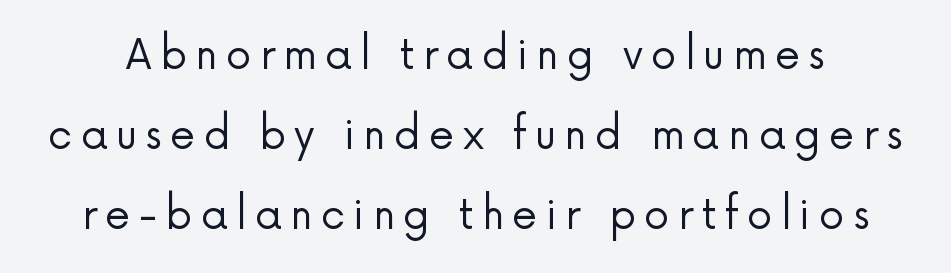
Q: Is the text bold? A: No.
Q: Is the text italic (slanted)? A: No, it is upright.
Q: Is the typeface a serif or a sans-serif typeface? A: Sans-serif.
Q: Is the text underlined? A: No.
Q: Is the spacing between letters normal or unusually wide? A: Unusually wide.
Q: Is the spacing between lines tight, normal or loose? A: Loose.
Q: Width (condensed, normal, or wide)? A: Normal.
Q: Stroke contrast? A: Low.
Q: x-height? A: Medium.
Q: Monospaced? A: No.
